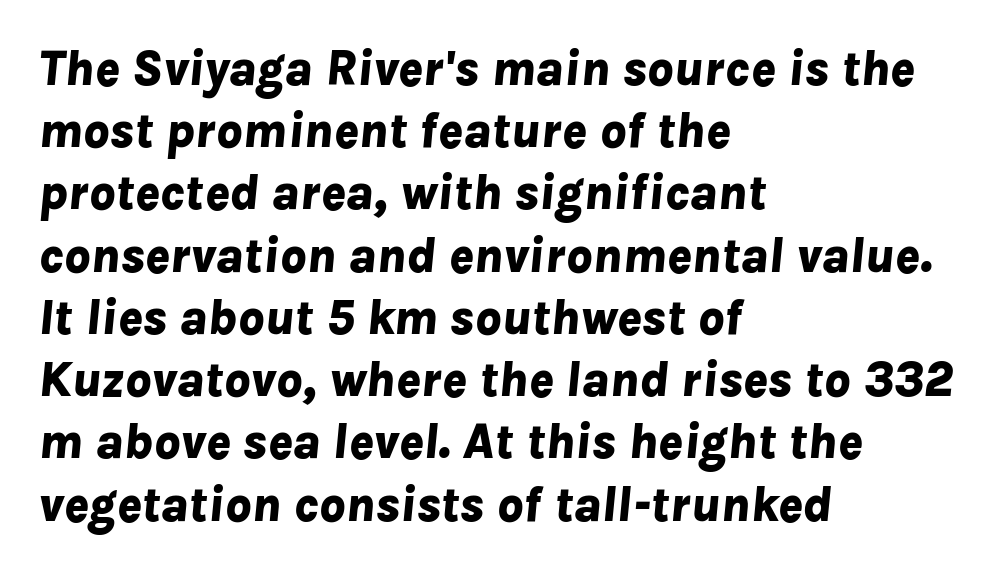
Q: Is the text bold? A: Yes.
Q: Is the text italic (slanted)? A: Yes, it leans right by about 8 degrees.
Q: Is the text underlined? A: No.
Q: How is the paragraph aligned? A: Left-aligned.
Q: Is the spacing between letters normal or unusually wide? A: Normal.
Q: Width (condensed, normal, or wide)? A: Normal.
Q: Stroke contrast? A: Low.
Q: x-height? A: Medium.
Q: Monospaced? A: No.
